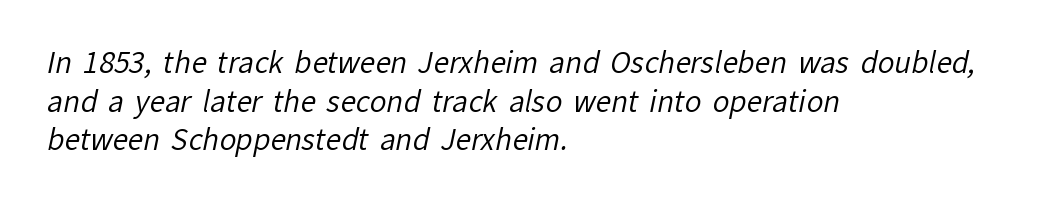
{"serif": "no", "bold": "no", "weight": "regular", "width": "normal", "stroke_contrast": "low", "x_height": "medium", "monospaced": "no", "underline": "no", "align": "left", "line_spacing": "normal", "line_spacing_ratio": 1.38, "letter_spacing": "normal", "letter_spacing_em": 0.0, "glyph_px": 28}
